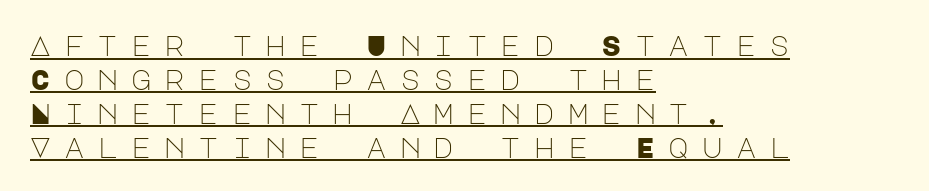
{"serif": "no", "italic": "no", "bold": "no", "weight": "light", "width": "normal", "stroke_contrast": "low", "x_height": "large", "underline": "yes", "align": "left", "line_spacing_ratio": 1.21, "letter_spacing": "wide", "letter_spacing_em": 0.46, "glyph_px": 28}
